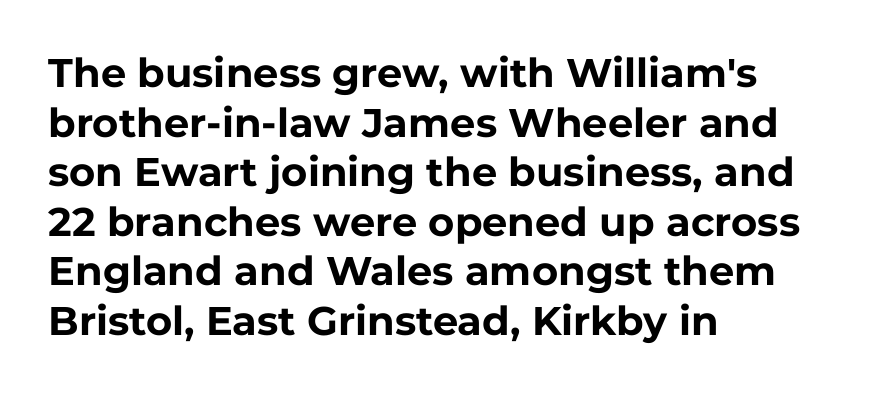
Notice how thick the strokes are: this is what a full bold looks like. Casual observation: everything's shoved over to the left. Character widths vary here, with narrow letters taking less room than wide ones. Plain, unruled lines of type. The axis of the letterforms is exactly vertical.
